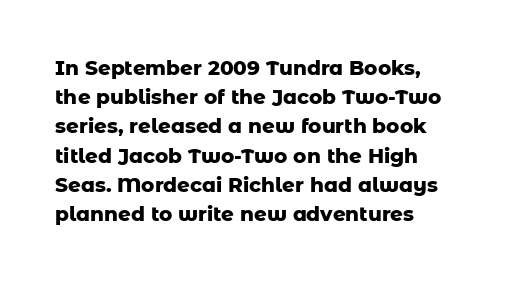
The image shows 20 px bold type, upright; set normal line spacing (1.46x), normal letter spacing, not underlined.
